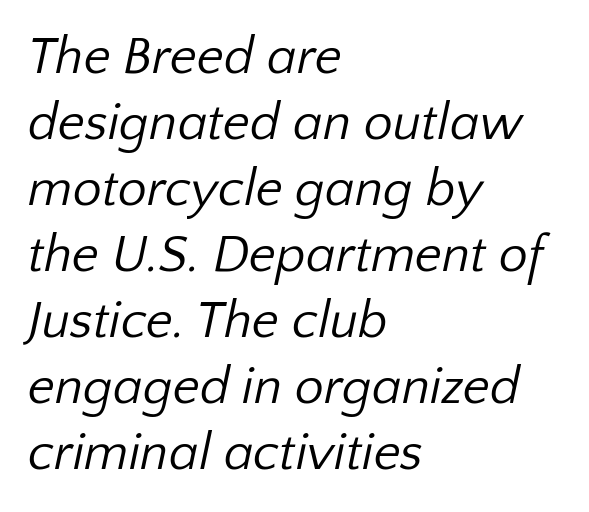
What kind of face is this? One without serifs — a sans. A normal amount of white space separates one row of letters from the next. Each letter keeps its own natural width here, so spacing adapts to shape. One-word summary of the alignment: left. The strokes carry an ordinary text weight at most. The space directly below the letters is spotless.
